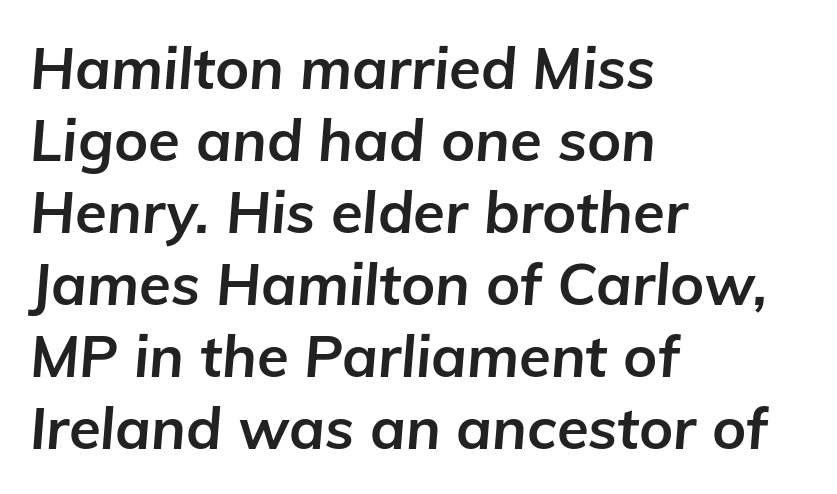
{"italic": "yes", "lean": "right", "slant_degrees": 5, "bold": "yes", "weight": "bold", "width": "normal", "stroke_contrast": "low", "x_height": "medium", "monospaced": "no", "underline": "no", "align": "left", "line_spacing_ratio": 1.24, "letter_spacing": "normal", "letter_spacing_em": 0.0, "glyph_px": 58}
